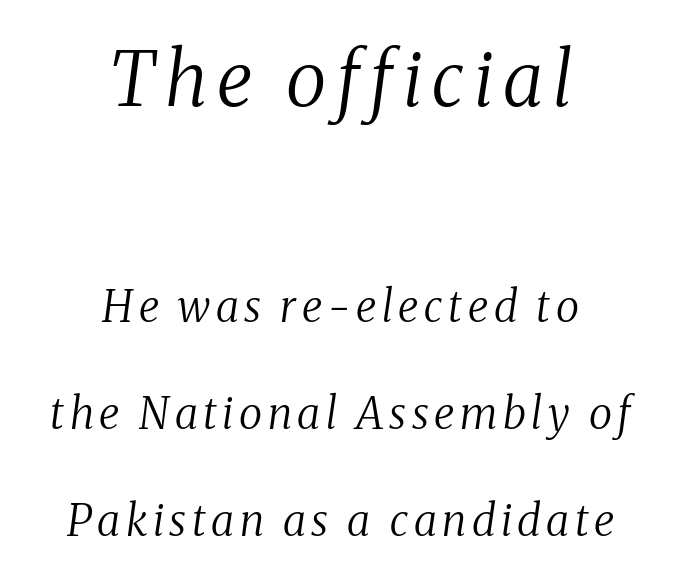
The image shows 75 px regular-weight serif type, italic (leaning right); set centered, loose line spacing (2.49x), not underlined; the first (top) block is 1.74x larger; medium stroke contrast and a medium x-height.
